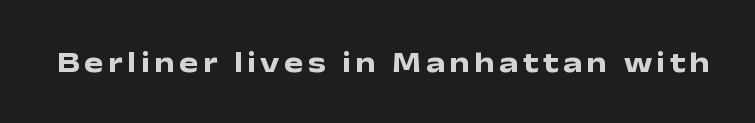
What kind of face is this? One without serifs — a sans. Character widths vary here, with narrow letters taking less room than wide ones. Nope, not italic — everything's standing straight. The passage shown is not underscored anywhere. The characters look thick and weighty, a clear bold.
